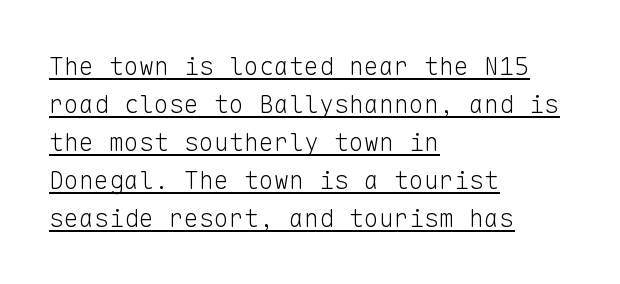
{"italic": "no", "bold": "no", "underline": "yes", "align": "left", "line_spacing": "normal", "line_spacing_ratio": 1.52, "letter_spacing": "normal", "letter_spacing_em": 0.0, "glyph_px": 25}
